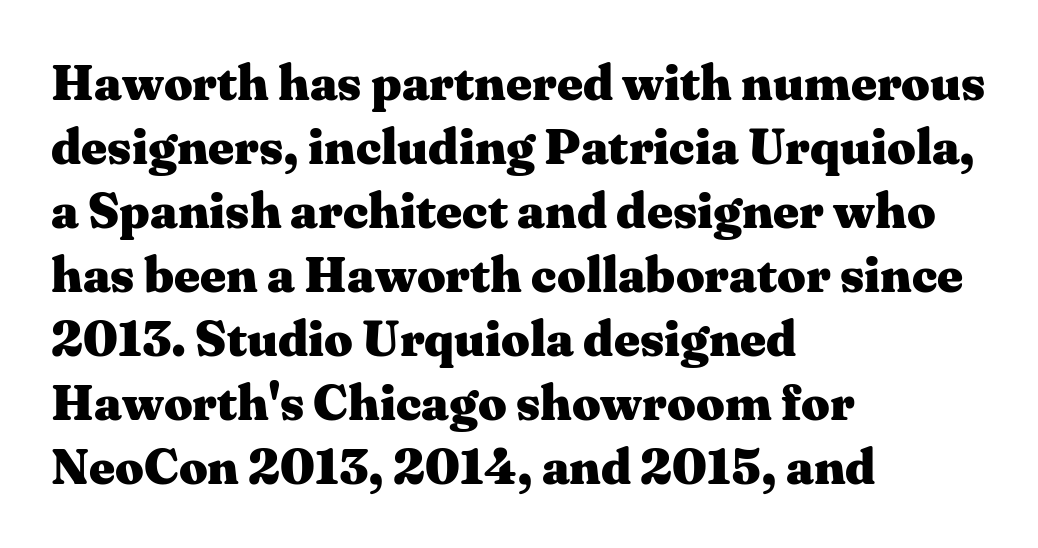
{"serif": "yes", "italic": "no", "bold": "yes", "weight": "heavy", "width": "wide", "stroke_contrast": "medium", "x_height": "medium", "monospaced": "no", "underline": "no", "align": "left", "line_spacing": "normal", "line_spacing_ratio": 1.28, "letter_spacing": "normal", "letter_spacing_em": 0.0, "glyph_px": 50}
